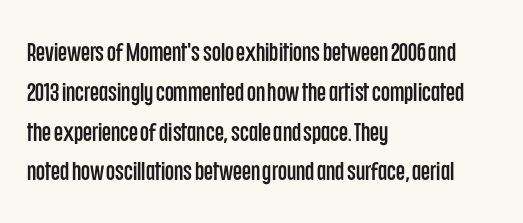
Q: Is the text italic (slanted)? A: No, it is upright.
Q: Is the text underlined? A: No.
Q: How is the paragraph aligned? A: Left-aligned.
Q: Is the spacing between letters normal or unusually wide? A: Normal.
Q: Is the spacing between lines tight, normal or loose? A: Normal.
